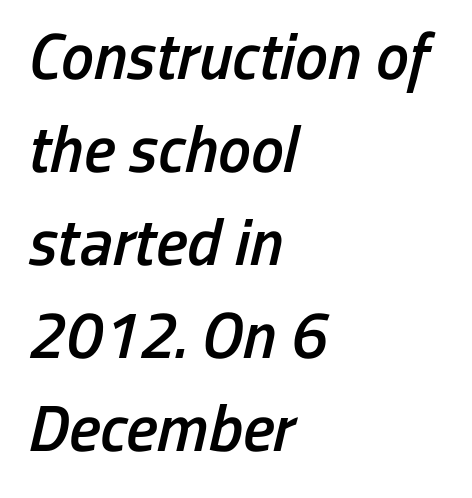
Q: Is the text bold? A: Semi-bold.
Q: Is the text italic (slanted)? A: Yes, it leans right by about 13 degrees.
Q: Is the text underlined? A: No.
Q: How is the paragraph aligned? A: Left-aligned.
Q: Is the spacing between letters normal or unusually wide? A: Normal.
Q: Is the spacing between lines tight, normal or loose? A: Normal.
Q: Width (condensed, normal, or wide)? A: Condensed.
Q: Stroke contrast? A: Low.
Q: x-height? A: Medium.
Q: Monospaced? A: No.
